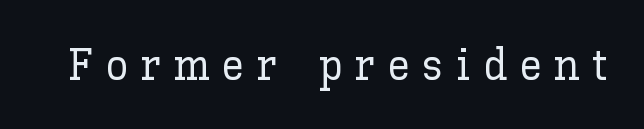
This sample uses an upright cut, with every glyph sitting square on the baseline. Quick note: underline off. You could not count columns in this text — the font is proportionally spaced. How are the letters spaced? Widely, with obvious added tracking.
